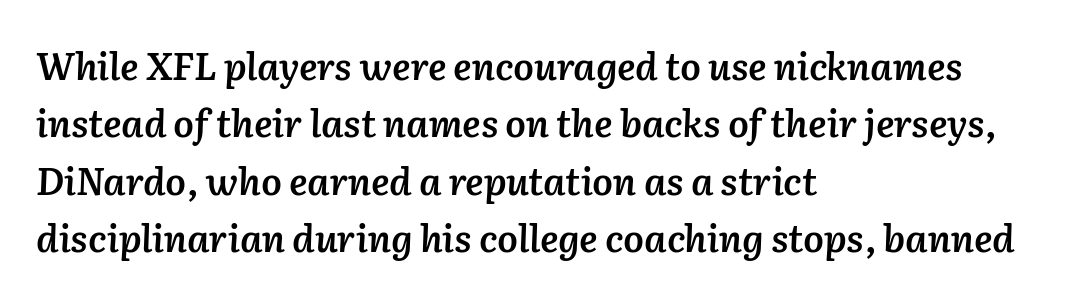
The image shows 37 px semibold type, italic (leaning right); set left-aligned, normal line spacing (1.55x), normal letter spacing, not underlined; low stroke contrast and a medium x-height.
